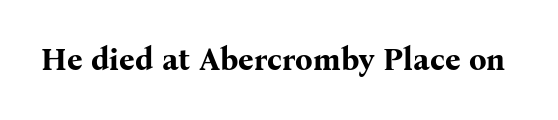
The image shows 31 px bold serif type, upright; set normal letter spacing, not underlined; medium stroke contrast and a medium x-height.
